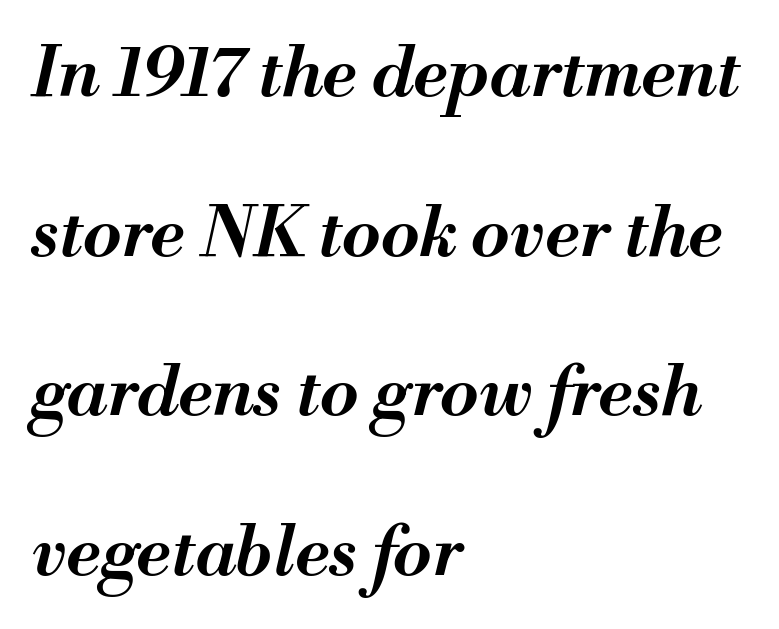
{"italic": "yes", "lean": "right", "slant_degrees": 13, "bold": "semi", "weight": "semibold", "width": "normal", "stroke_contrast": "medium", "x_height": "small", "monospaced": "no", "underline": "no", "align": "left", "line_spacing": "loose", "line_spacing_ratio": 2.28, "letter_spacing": "normal", "letter_spacing_em": 0.0, "glyph_px": 70}
